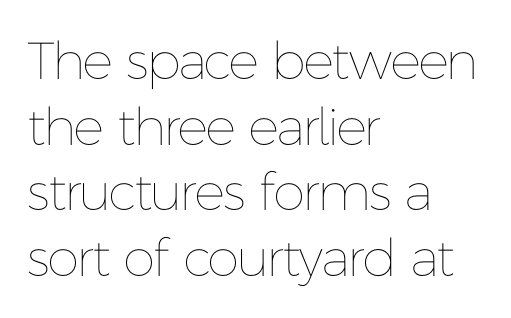
Q: Is the text bold? A: No.
Q: Is the text italic (slanted)? A: No, it is upright.
Q: Is the text underlined? A: No.
Q: How is the paragraph aligned? A: Left-aligned.
Q: Is the spacing between letters normal or unusually wide? A: Normal.
Q: Is the spacing between lines tight, normal or loose? A: Normal.
Q: Width (condensed, normal, or wide)? A: Normal.
Q: Stroke contrast? A: Low.
Q: x-height? A: Medium.
Q: Monospaced? A: No.
